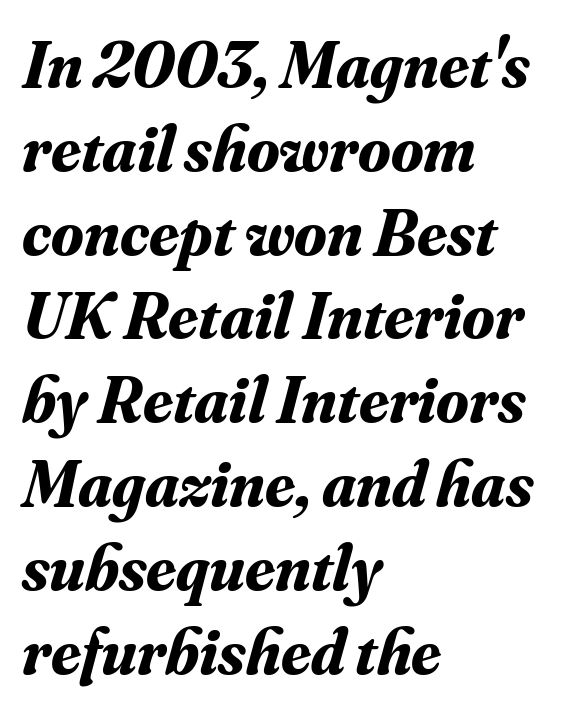
This sample has the flowing, uneven cadence of proportional lettering. Quick note: interline space is typical. A serif font was chosen for this passage. Observe the ordinary spacing: letters are neighbours, not strangers.
